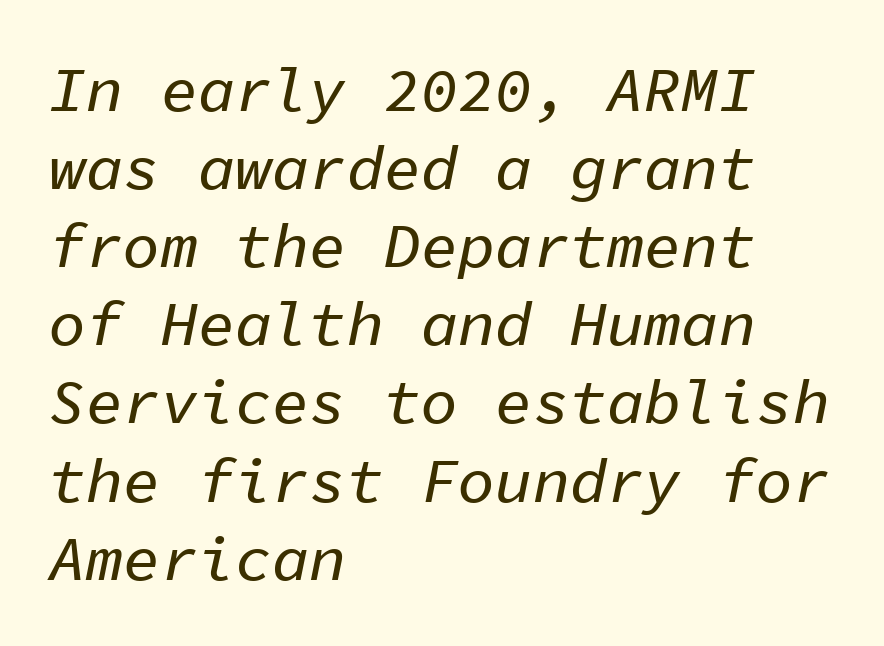
The image shows 62 px text type, italic (leaning right), monospaced; set left-aligned, normal line spacing (1.26x), normal letter spacing, not underlined; low stroke contrast and a medium x-height.
